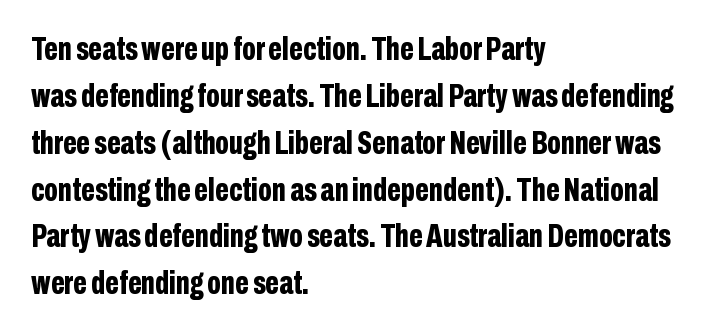
Q: Is the text bold? A: Yes.
Q: Is the text italic (slanted)? A: No, it is upright.
Q: Is the typeface a serif or a sans-serif typeface? A: Sans-serif.
Q: Is the text underlined? A: No.
Q: How is the paragraph aligned? A: Left-aligned.
Q: Is the spacing between letters normal or unusually wide? A: Normal.
Q: Is the spacing between lines tight, normal or loose? A: Normal.
Q: Width (condensed, normal, or wide)? A: Condensed.
Q: Stroke contrast? A: Low.
Q: x-height? A: Medium.
Q: Monospaced? A: No.
